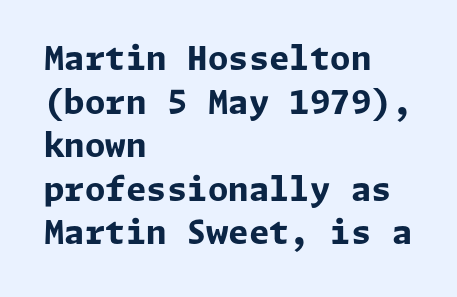
Posture: straight, roman, zero tilt. Compared with a centered layout, this one pins lines to the left instead. A full-strength bold gives these letters their thick strokes. Spacing between characters is what you'd get straight out of the box. The designer left line spacing at the default. You can tell from the bare stems that sans-serif type was used.
